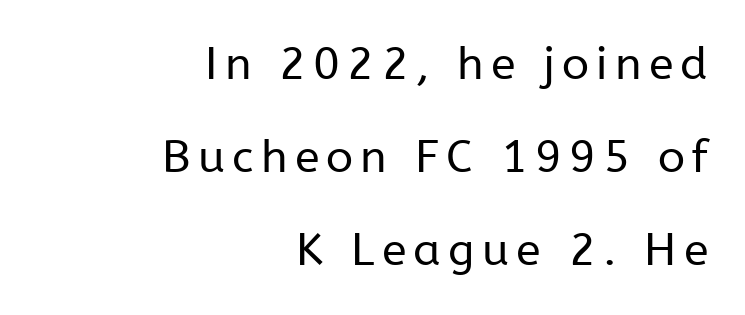
The glyphs in this specimen are sans serif. The type sits square on the baseline with zero lean. Looks like regular typesetting: each glyph gets only the width it needs. Whoever set this chose breathing room over compactness in the vertical rhythm. A student would call this right alignment; a typographer would say flush right, rag left.
